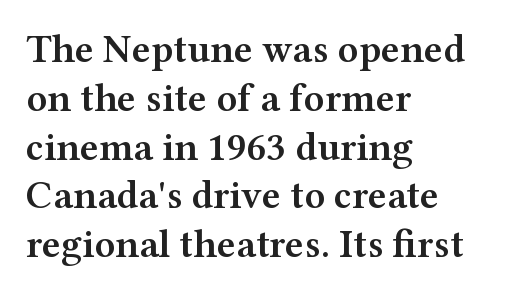
{"serif": "yes", "italic": "no", "bold": "semi", "weight": "semibold", "width": "wide", "stroke_contrast": "medium", "x_height": "medium", "monospaced": "no", "underline": "no", "align": "left", "line_spacing_ratio": 1.22, "letter_spacing": "normal", "letter_spacing_em": 0.0, "glyph_px": 40}
